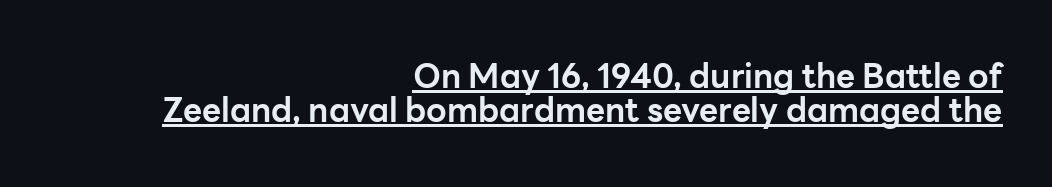
Where is the straight margin? On the right. The text was rendered using a sans face with plain stroke endings. Students, observe the line beneath the letters — that is underlining. These lines are rendered in a variable-pitch font.
